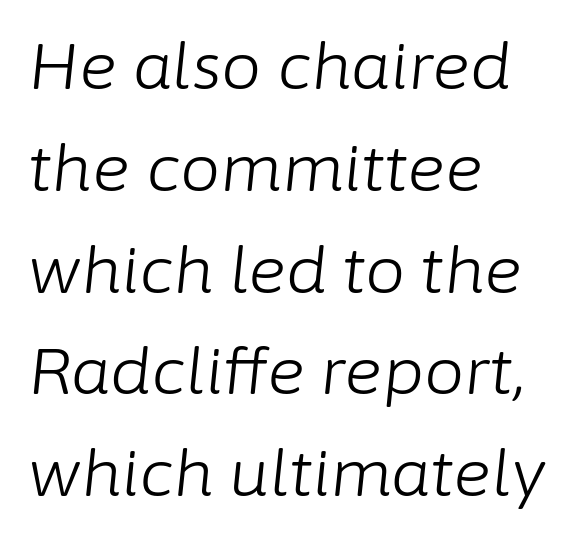
{"italic": "yes", "lean": "right", "slant_degrees": 6, "bold": "no", "weight": "light", "width": "normal", "stroke_contrast": "low", "x_height": "medium", "monospaced": "no", "underline": "no", "align": "left", "line_spacing": "normal", "line_spacing_ratio": 1.59, "letter_spacing": "normal", "letter_spacing_em": 0.0, "glyph_px": 64}
